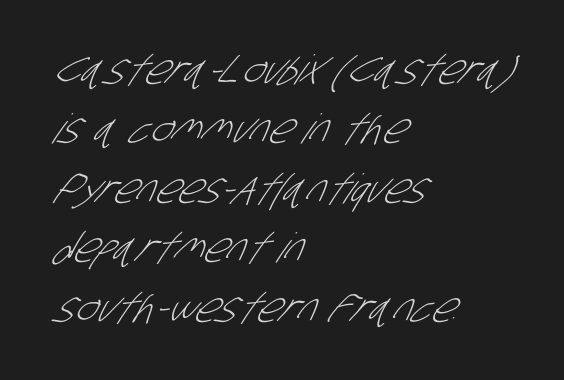
Q: Is the text bold? A: No.
Q: Is the typeface a serif or a sans-serif typeface? A: Sans-serif.
Q: Is the text underlined? A: No.
Q: How is the paragraph aligned? A: Left-aligned.
Q: Is the spacing between letters normal or unusually wide? A: Normal.
Q: Is the spacing between lines tight, normal or loose? A: Normal.
Q: Width (condensed, normal, or wide)? A: Condensed.
Q: Stroke contrast? A: Low.
Q: x-height? A: Large.
Q: Monospaced? A: No.
